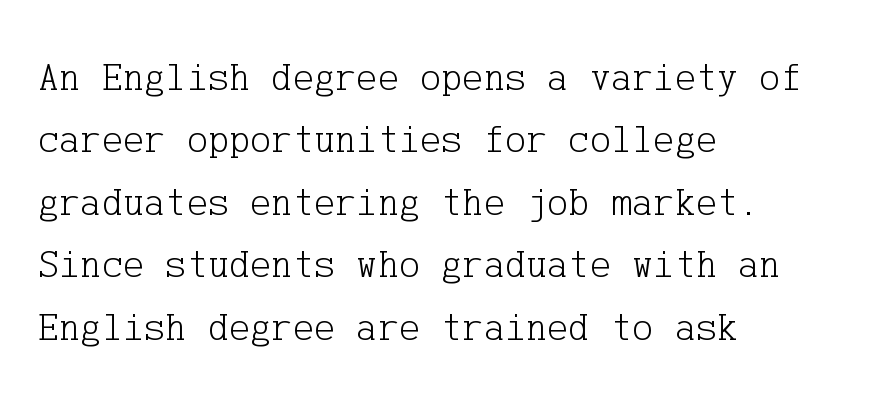
A normal amount of white space separates one row of letters from the next. Horizontally, the lines are justified to the leading edge only. Weight: not bold — regular or lighter. Nobody touched the tracking dial on this one. Regarding serifs, this sample has them. Any mark beneath the type? The region is blank.
